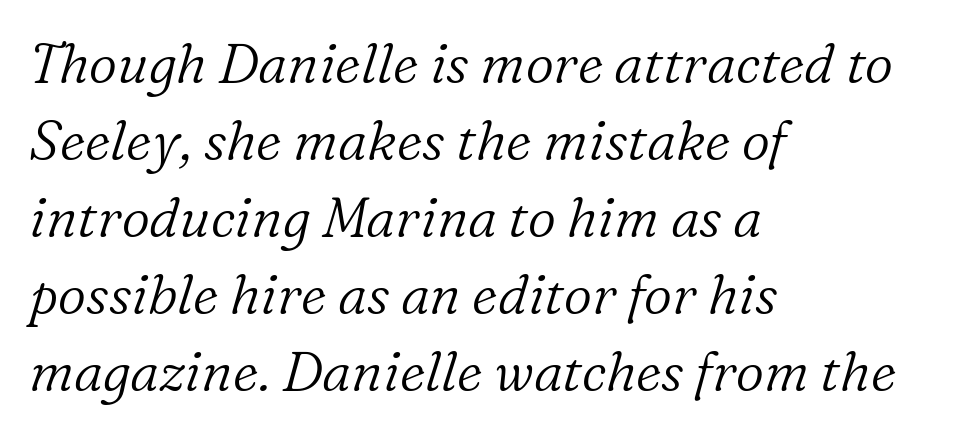
Q: Is the text bold? A: No.
Q: Is the text italic (slanted)? A: Yes, it leans right by about 16 degrees.
Q: Is the typeface a serif or a sans-serif typeface? A: Serif.
Q: Is the text underlined? A: No.
Q: How is the paragraph aligned? A: Left-aligned.
Q: Is the spacing between letters normal or unusually wide? A: Normal.
Q: Is the spacing between lines tight, normal or loose? A: Normal.
Q: Width (condensed, normal, or wide)? A: Normal.
Q: Stroke contrast? A: Low.
Q: x-height? A: Medium.
Q: Monospaced? A: No.
